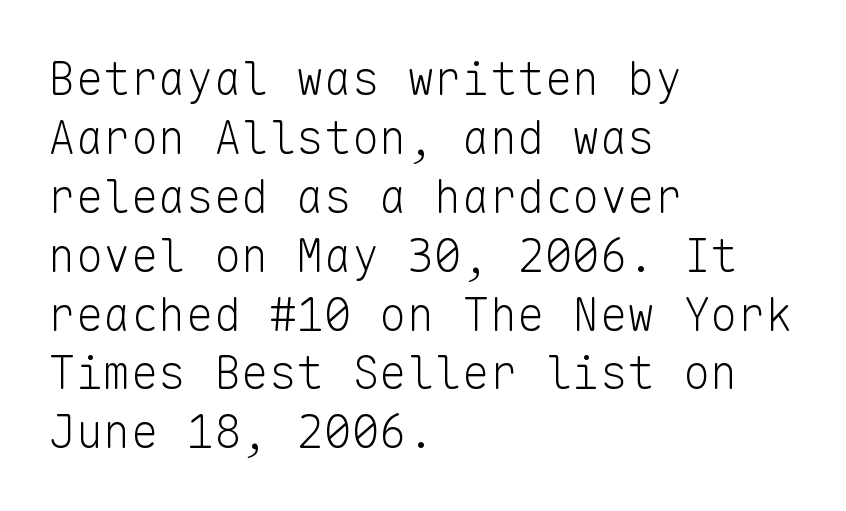
Q: Is the text bold? A: No.
Q: Is the text italic (slanted)? A: No, it is upright.
Q: Is the typeface a serif or a sans-serif typeface? A: Sans-serif.
Q: Is the text underlined? A: No.
Q: How is the paragraph aligned? A: Left-aligned.
Q: Is the spacing between letters normal or unusually wide? A: Normal.
Q: Is the spacing between lines tight, normal or loose? A: Normal.
Q: Width (condensed, normal, or wide)? A: Normal.
Q: Stroke contrast? A: Low.
Q: x-height? A: Medium.
Q: Monospaced? A: Yes.
